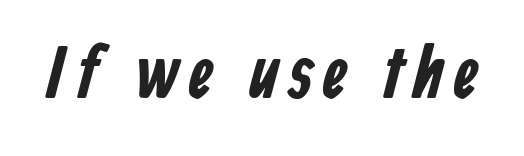
Q: Is the text bold? A: Yes.
Q: Is the typeface a serif or a sans-serif typeface? A: Sans-serif.
Q: Is the text underlined? A: No.
Q: Width (condensed, normal, or wide)? A: Condensed.
Q: Stroke contrast? A: Low.
Q: x-height? A: Medium.
Q: Monospaced? A: No.
